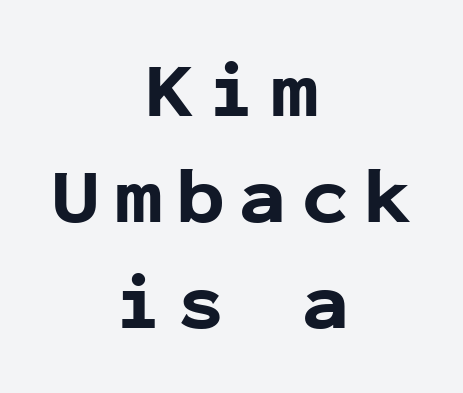
{"serif": "no", "italic": "no", "bold": "yes", "weight": "bold", "width": "normal", "stroke_contrast": "low", "x_height": "medium", "monospaced": "yes", "underline": "no", "align": "center", "line_spacing": "normal", "line_spacing_ratio": 1.36, "letter_spacing": "wide", "letter_spacing_em": 0.2, "glyph_px": 78}
